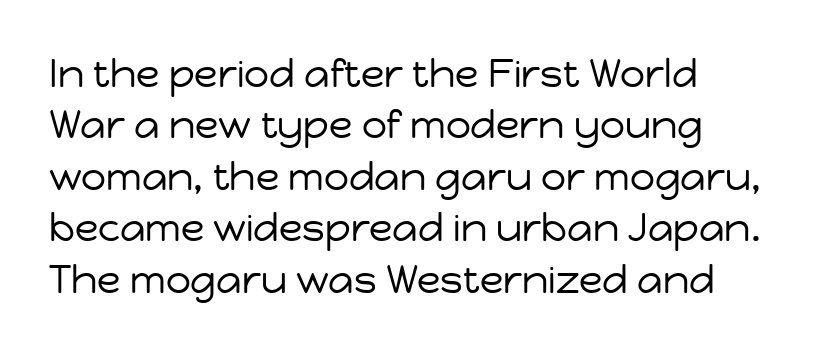
The image shows 39 px regular-weight sans-serif type, upright; set left-aligned, normal line spacing (1.32x), normal letter spacing, not underlined; low stroke contrast and a medium x-height.
